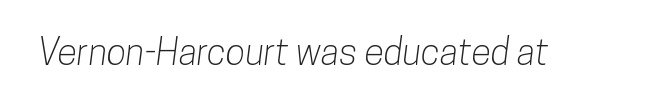
{"serif": "no", "width": "condensed", "stroke_contrast": "low", "x_height": "medium", "monospaced": "no", "underline": "no", "letter_spacing": "normal", "letter_spacing_em": 0.0, "glyph_px": 36}
